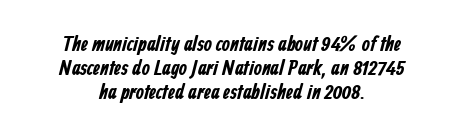
{"bold": "yes", "underline": "no", "align": "center", "line_spacing": "tight", "line_spacing_ratio": 1.15, "letter_spacing": "normal", "letter_spacing_em": 0.0, "glyph_px": 21}
